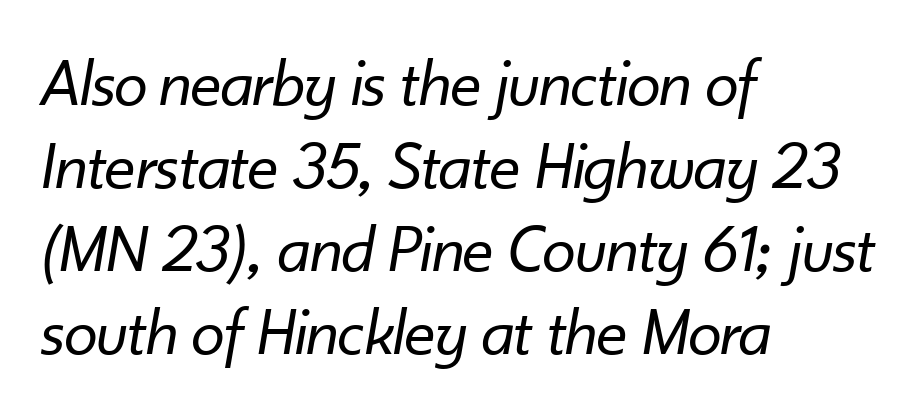
{"italic": "yes", "lean": "right", "slant_degrees": 10, "bold": "no", "weight": "regular", "width": "normal", "stroke_contrast": "low", "x_height": "small", "monospaced": "no", "underline": "no", "align": "left", "line_spacing_ratio": 1.22, "letter_spacing": "normal", "letter_spacing_em": 0.0, "glyph_px": 68}
